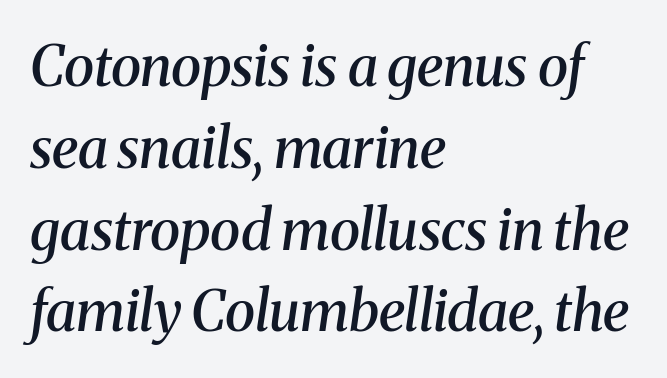
{"serif": "yes", "italic": "yes", "lean": "right", "slant_degrees": 8, "bold": "semi", "weight": "semibold", "width": "normal", "stroke_contrast": "medium", "x_height": "medium", "monospaced": "no", "underline": "no", "align": "left", "line_spacing": "normal", "line_spacing_ratio": 1.46, "letter_spacing": "normal", "letter_spacing_em": 0.0, "glyph_px": 56}
